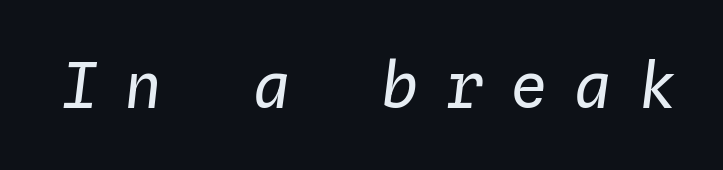
{"italic": "yes", "lean": "right", "slant_degrees": 4, "bold": "no", "weight": "regular", "width": "normal", "stroke_contrast": "low", "x_height": "medium", "monospaced": "yes", "underline": "no", "letter_spacing": "wide", "letter_spacing_em": 0.42, "glyph_px": 63}
